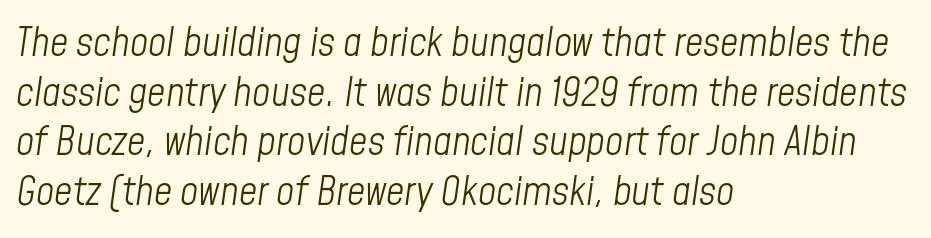
{"italic": "yes", "lean": "right", "slant_degrees": 8, "bold": "no", "weight": "light", "width": "condensed", "stroke_contrast": "low", "x_height": "medium", "monospaced": "no", "underline": "no", "align": "left", "line_spacing_ratio": 1.24, "letter_spacing": "normal", "letter_spacing_em": 0.0, "glyph_px": 40}
